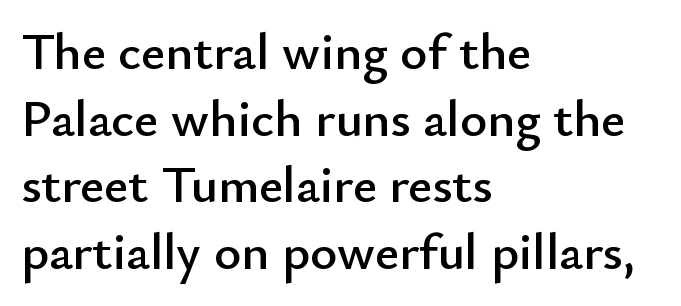
{"serif": "no", "italic": "no", "width": "normal", "stroke_contrast": "low", "x_height": "small", "monospaced": "no", "underline": "no", "align": "left", "line_spacing": "normal", "line_spacing_ratio": 1.28, "letter_spacing": "normal", "letter_spacing_em": 0.0, "glyph_px": 52}
